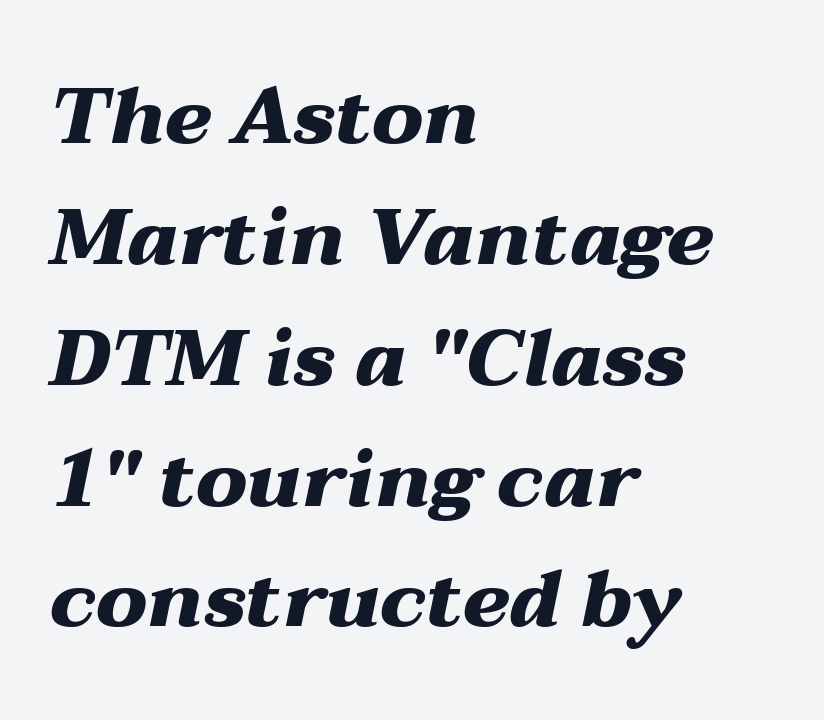
This rendering features lettering with no underline. Tracking value appears to be zero — textbook default spacing. Horizontally, the lines are justified to the leading edge only. Character widths vary here, with narrow letters taking less room than wide ones.
